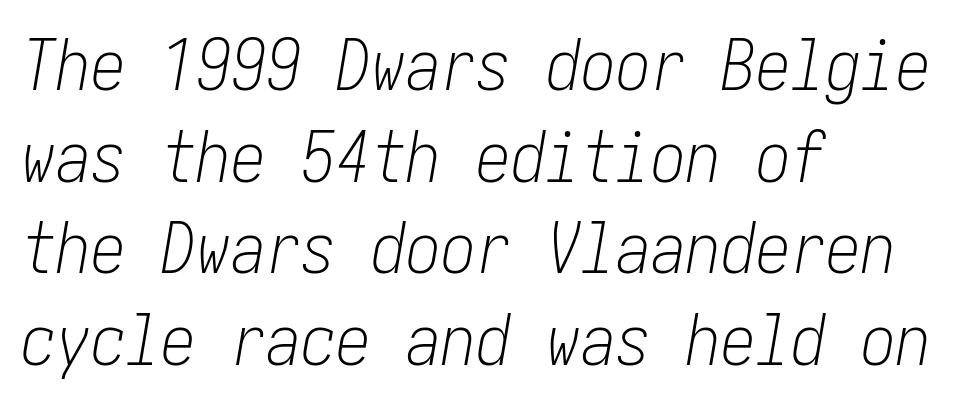
{"italic": "yes", "lean": "right", "slant_degrees": 10, "bold": "no", "weight": "light", "width": "condensed", "stroke_contrast": "low", "x_height": "medium", "underline": "no", "align": "left", "line_spacing": "normal", "line_spacing_ratio": 1.31, "letter_spacing": "normal", "letter_spacing_em": 0.0, "glyph_px": 70}
